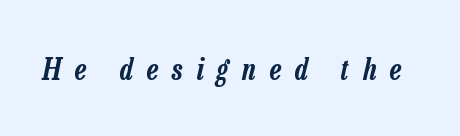
The image shows 29 px condensed type, italic (leaning right); set unusually wide letter spacing (+0.48 em), not underlined; low stroke contrast and a medium x-height.
